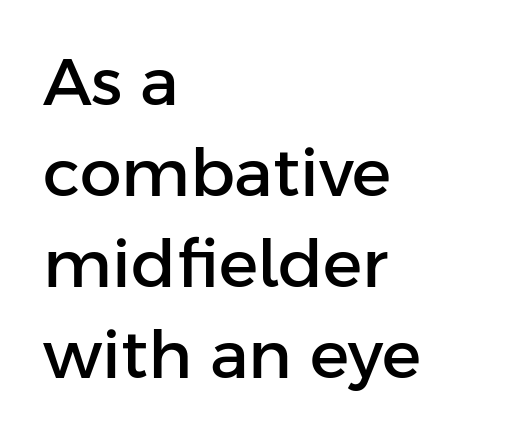
A clean baseline with only descenders dipping below it. Each letter's strokes conclude bluntly, with no projecting serifs. Is this a fixed-width face? No — the glyphs have proportional, varying widths. Tracking value appears to be zero — textbook default spacing. Horizontal bands of white between lines are of average thickness. Where is the straight margin? On the left.
